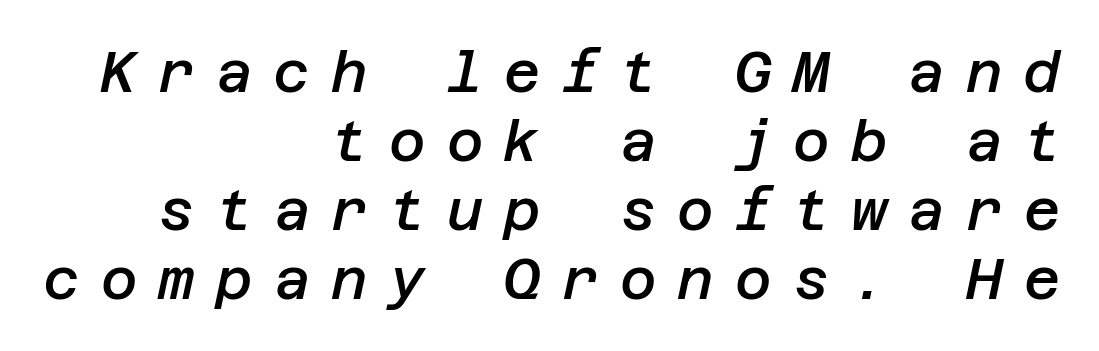
The image shows 56 px semibold type, italic (leaning right); set right-aligned, line spacing 1.23x, unusually wide letter spacing (+0.38 em), not underlined; low stroke contrast and a large x-height.
